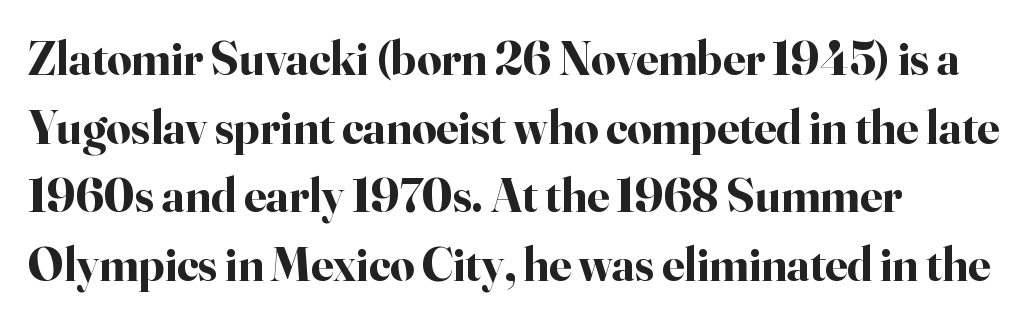
The image shows 48 px bold serif type, upright; set left-aligned, normal line spacing (1.43x), normal letter spacing, not underlined; high stroke contrast and a small x-height.
